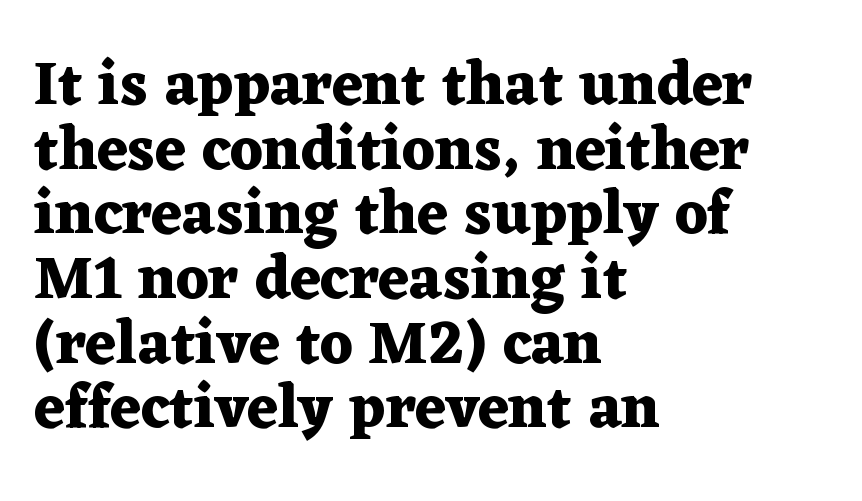
{"serif": "yes", "italic": "no", "bold": "yes", "weight": "heavy", "width": "wide", "stroke_contrast": "medium", "x_height": "medium", "monospaced": "no", "underline": "no", "align": "left", "line_spacing": "tight", "line_spacing_ratio": 1.06, "letter_spacing": "normal", "letter_spacing_em": 0.0, "glyph_px": 61}
